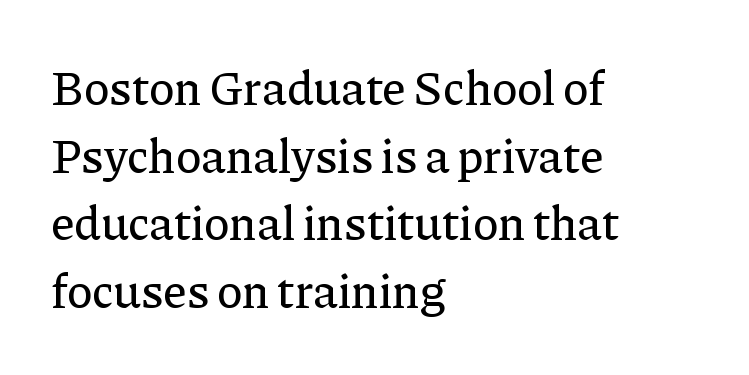
Q: Is the text italic (slanted)? A: No, it is upright.
Q: Is the typeface a serif or a sans-serif typeface? A: Serif.
Q: Is the text underlined? A: No.
Q: How is the paragraph aligned? A: Left-aligned.
Q: Is the spacing between letters normal or unusually wide? A: Normal.
Q: Is the spacing between lines tight, normal or loose? A: Normal.
Q: Width (condensed, normal, or wide)? A: Normal.
Q: Stroke contrast? A: Low.
Q: x-height? A: Medium.
Q: Monospaced? A: No.
